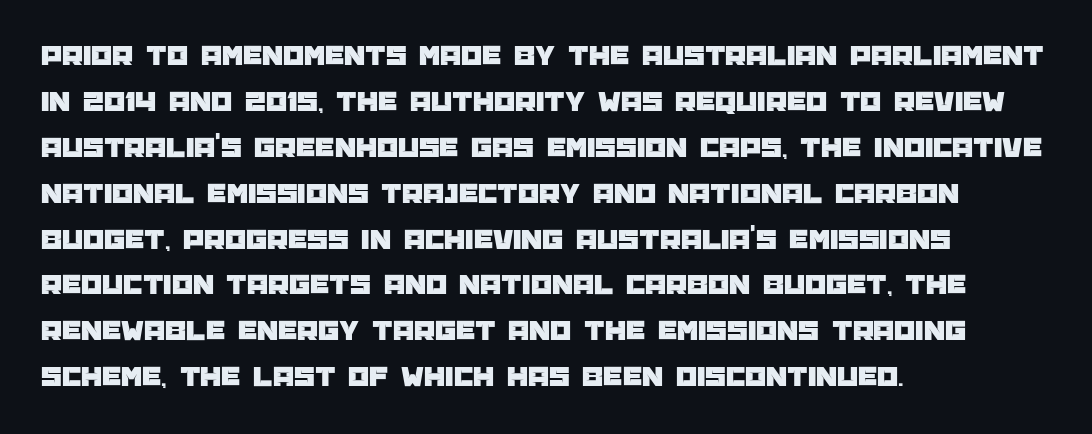
Looks like regular typesetting: each glyph gets only the width it needs. The specimen omits any rule beneath the text block's lines. Students, note that the glyphs here touch the page at normal intervals. Horizontal bands of white between lines are of average thickness. Grotesque or geometric, the face here clearly has no serifs. Each line starts at the same left margin while the right side varies.
